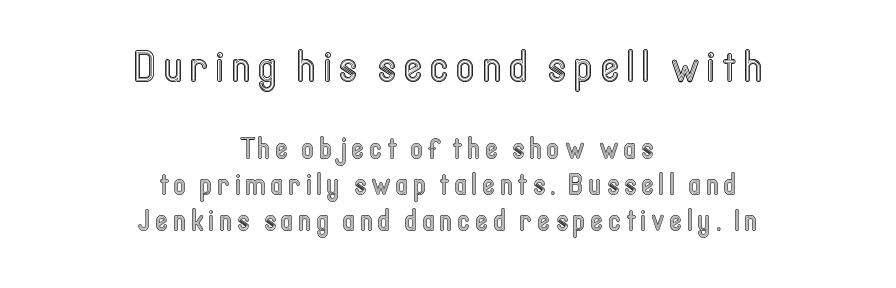
{"italic": "no", "width": "condensed", "x_height": "medium", "monospaced": "no", "underline": "no", "align": "center", "line_spacing_ratio": 1.24, "larger_block": "first", "size_ratio": 1.48, "glyph_px": 43}
